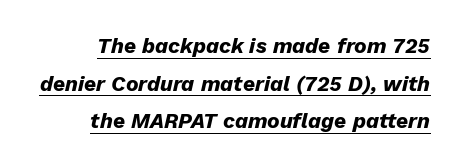
The image shows 21 px bold type, italic (leaning right); set right-aligned, line spacing 1.79x, normal letter spacing, underlined.
